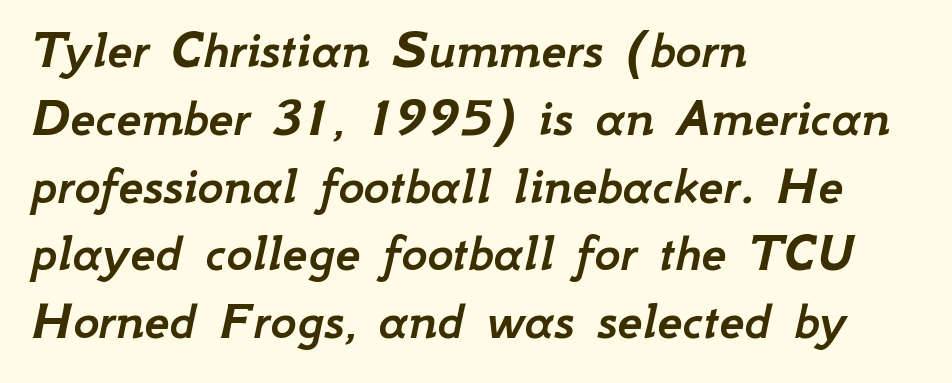
{"italic": "yes", "lean": "right", "slant_degrees": 12, "width": "normal", "stroke_contrast": "low", "x_height": "small", "monospaced": "no", "underline": "no", "align": "left", "line_spacing_ratio": 1.21, "letter_spacing": "normal", "letter_spacing_em": 0.0, "glyph_px": 56}
